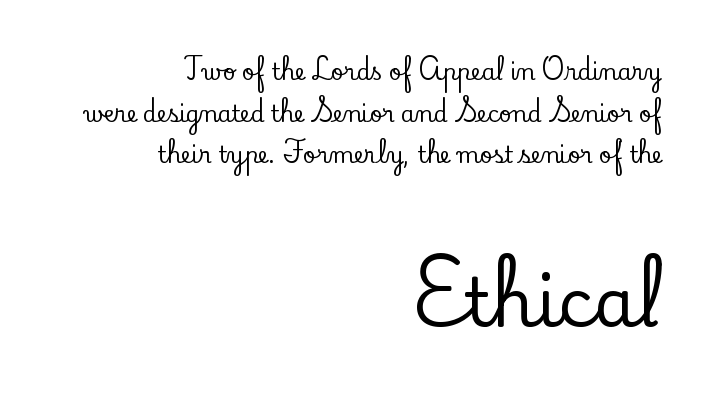
Q: Is the text italic (slanted)? A: No, it is upright.
Q: Is the typeface a serif or a sans-serif typeface? A: Serif.
Q: Is the text underlined? A: No.
Q: How is the paragraph aligned? A: Right-aligned.
Q: Is the spacing between letters normal or unusually wide? A: Normal.
Q: Which block of text is set in a larger size, the first (top) or the second (bottom)? A: The second (bottom) one.
Q: Width (condensed, normal, or wide)? A: Normal.
Q: Stroke contrast? A: Low.
Q: x-height? A: Small.
Q: Monospaced? A: No.
